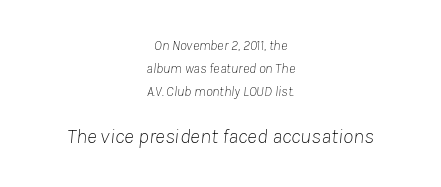
The image shows 21 px text type, italic (leaning right); set centered, normal line spacing (1.65x), normal letter spacing, not underlined; the second (bottom) block is 1.5x larger.
